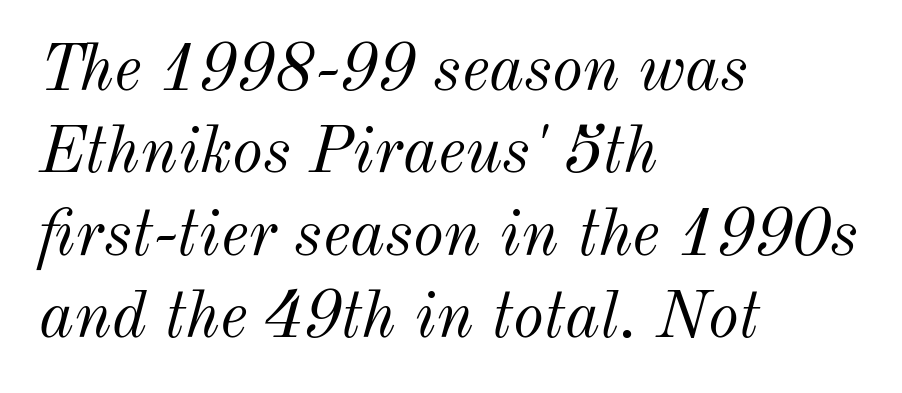
{"italic": "yes", "lean": "right", "slant_degrees": 12, "bold": "no", "weight": "light", "width": "normal", "stroke_contrast": "medium", "x_height": "small", "monospaced": "no", "underline": "no", "align": "left", "line_spacing": "normal", "line_spacing_ratio": 1.25, "letter_spacing": "normal", "letter_spacing_em": 0.0, "glyph_px": 66}
